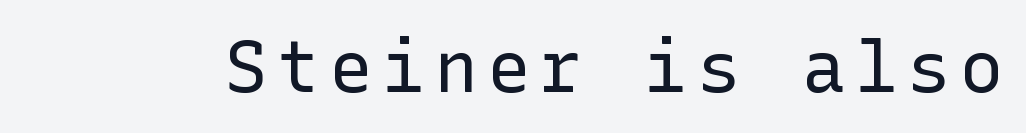
Tall strokes in this sample are plumb rather than angled. Descender tails drop into unmarked territory. No letter is thick-stroked: the sample isn't bold. The passage shown is typeset with a sans-serif family.
